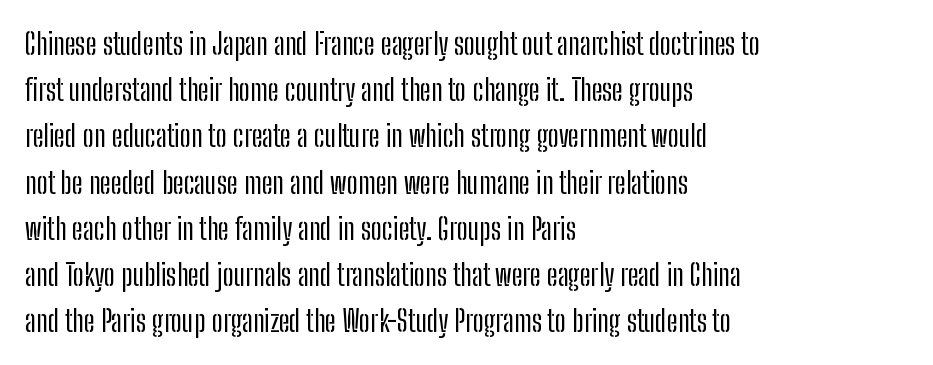
The image shows 30 px condensed sans-serif type, upright; set left-aligned, normal line spacing (1.54x), normal letter spacing, not underlined; low stroke contrast and a medium x-height.
